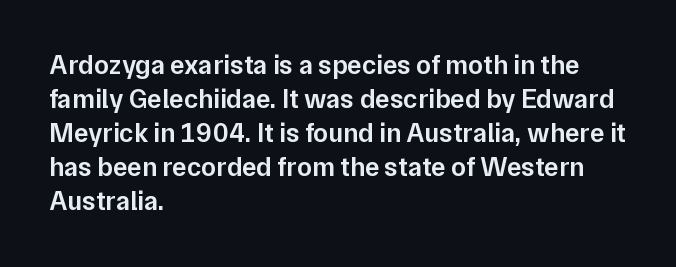
Q: Is the text bold? A: Semi-bold.
Q: Is the text italic (slanted)? A: No, it is upright.
Q: Is the text underlined? A: No.
Q: How is the paragraph aligned? A: Left-aligned.
Q: Is the spacing between letters normal or unusually wide? A: Normal.
Q: Is the spacing between lines tight, normal or loose? A: Normal.
